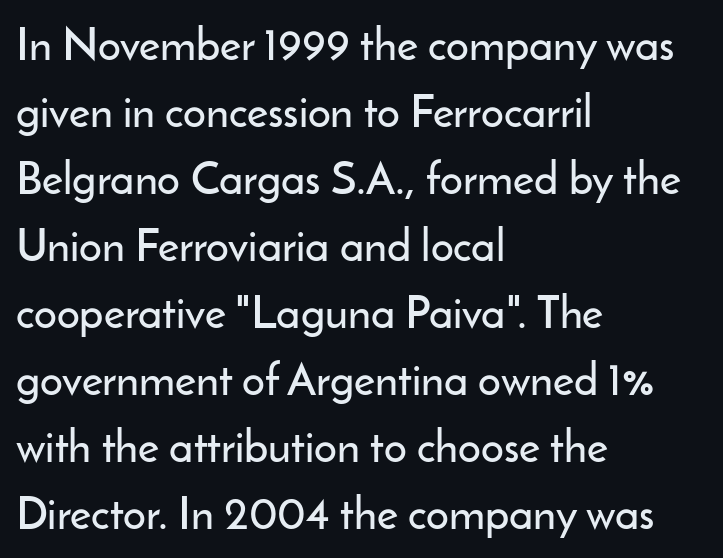
The image shows 45 px sans-serif type, upright; set left-aligned, normal line spacing (1.49x), normal letter spacing, not underlined; low stroke contrast and a small x-height.
